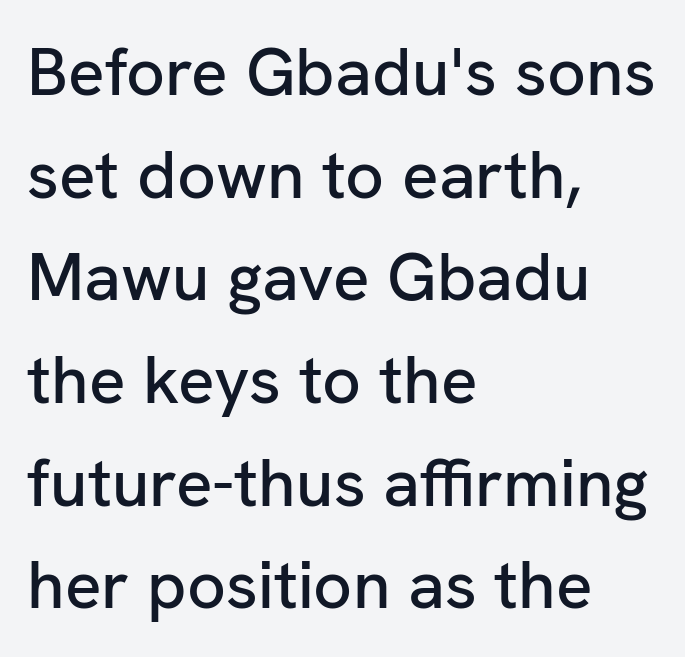
{"serif": "no", "italic": "no", "width": "normal", "stroke_contrast": "low", "x_height": "medium", "monospaced": "no", "underline": "no", "align": "left", "line_spacing": "normal", "line_spacing_ratio": 1.51, "letter_spacing": "normal", "letter_spacing_em": 0.0, "glyph_px": 68}
